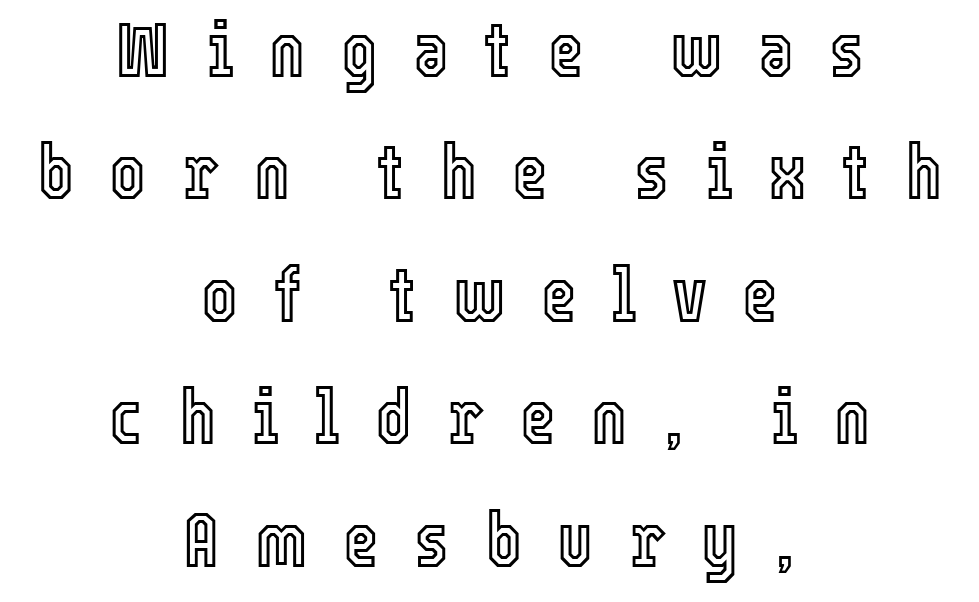
Q: Is the text italic (slanted)? A: No, it is upright.
Q: Is the text underlined? A: No.
Q: How is the paragraph aligned? A: Centered.
Q: Is the spacing between letters normal or unusually wide? A: Unusually wide.
Q: Is the spacing between lines tight, normal or loose? A: Normal.
Q: Width (condensed, normal, or wide)? A: Condensed.
Q: x-height? A: Medium.
Q: Monospaced? A: No.
